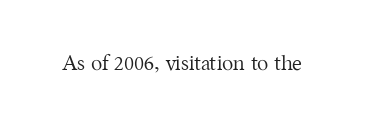
The image shows 21 px text type, upright; set normal letter spacing, not underlined.
